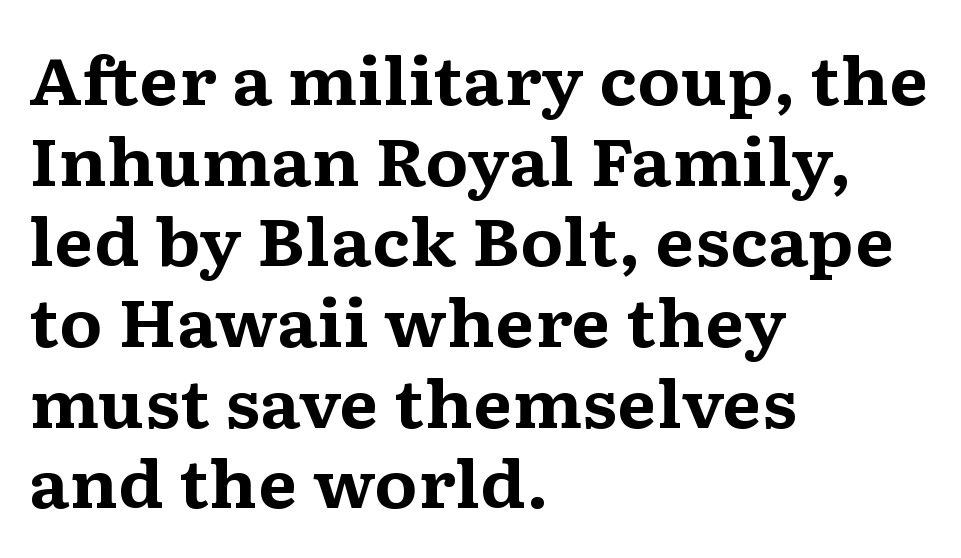
Q: Is the text bold? A: Yes.
Q: Is the text italic (slanted)? A: No, it is upright.
Q: Is the typeface a serif or a sans-serif typeface? A: Serif.
Q: Is the text underlined? A: No.
Q: How is the paragraph aligned? A: Left-aligned.
Q: Is the spacing between letters normal or unusually wide? A: Normal.
Q: Is the spacing between lines tight, normal or loose? A: Normal.
Q: Width (condensed, normal, or wide)? A: Wide.
Q: Stroke contrast? A: Medium.
Q: x-height? A: Medium.
Q: Monospaced? A: No.
